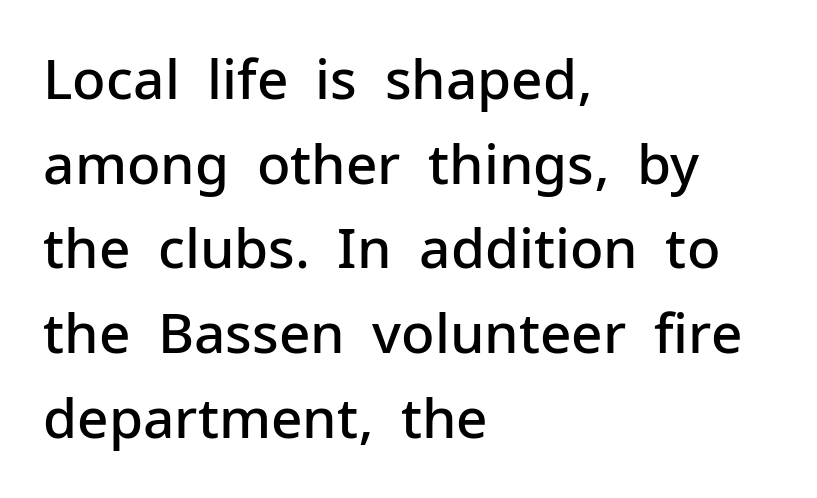
The image shows 55 px semibold sans-serif type, upright; set left-aligned, normal line spacing (1.54x), normal letter spacing, not underlined; low stroke contrast and a medium x-height.
